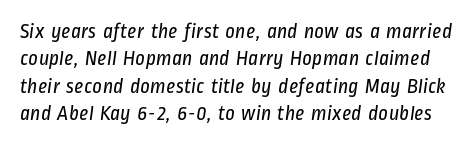
Does extra space separate the letters? No, they use regular spacing. Weight: in the light-to-regular range. The string is rendered with underlining switched off. A typesetter would call this leading conventional body-copy spacing.
